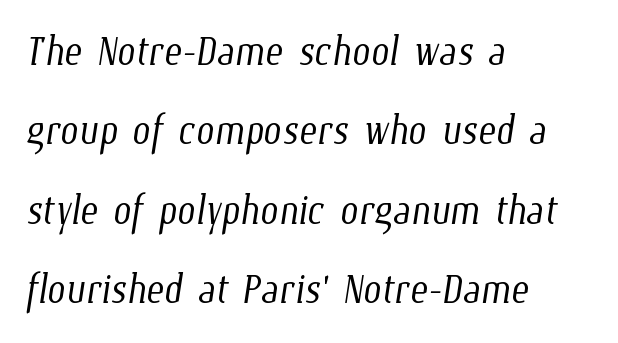
The image shows 53 px light, condensed type; set left-aligned, normal line spacing (1.5x), normal letter spacing, not underlined; low stroke contrast and a medium x-height.
